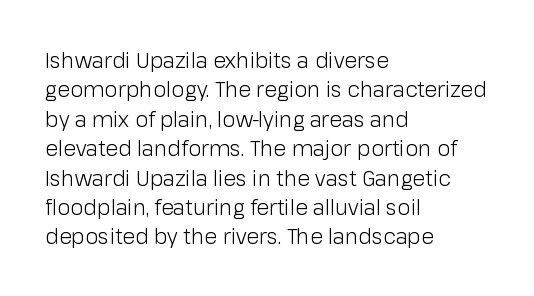
A clean baseline with only descenders dipping below it. If you drew a line through each stem, it would be perfectly vertical. Honestly, the row spacing looks completely unremarkable. Is this a heavy cut? Hardly; it is regular or lighter.
